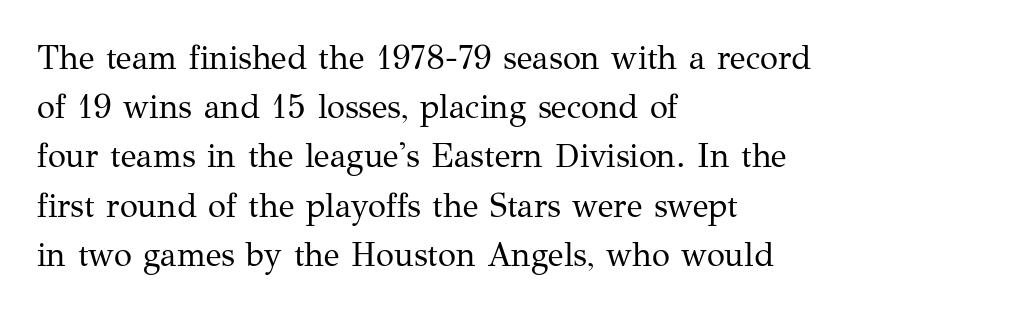
The image shows 33 px regular-weight serif type, upright; set left-aligned, normal line spacing (1.49x), normal letter spacing, not underlined; medium stroke contrast and a medium x-height.
